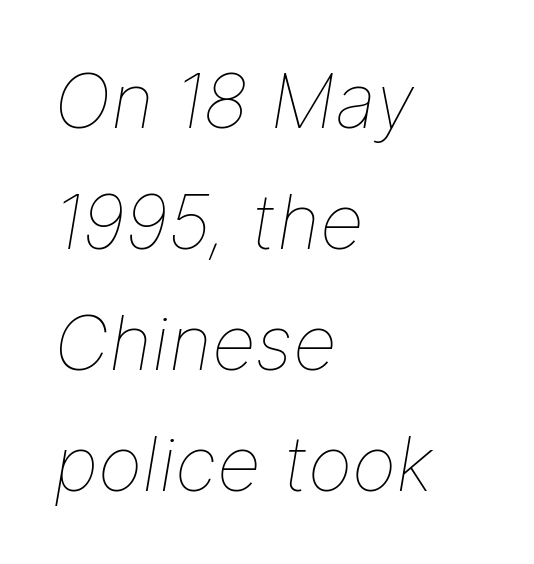
The image shows 76 px thin type, italic (leaning right); set left-aligned, normal line spacing (1.59x), normal letter spacing, not underlined; low stroke contrast and a medium x-height.
